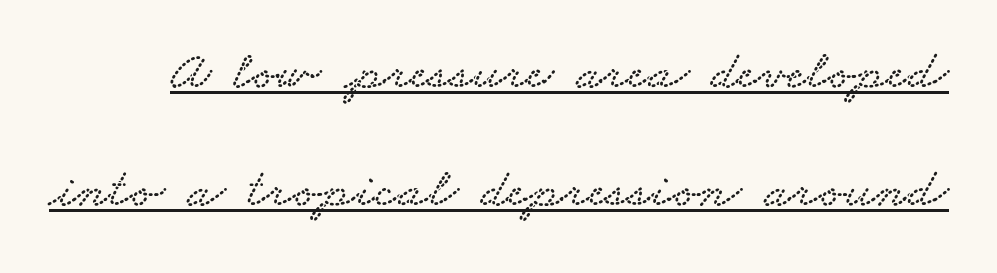
The image shows 56 px wide serif type; set loose line spacing (2.1x), normal letter spacing, underlined; low stroke contrast and a small x-height.
